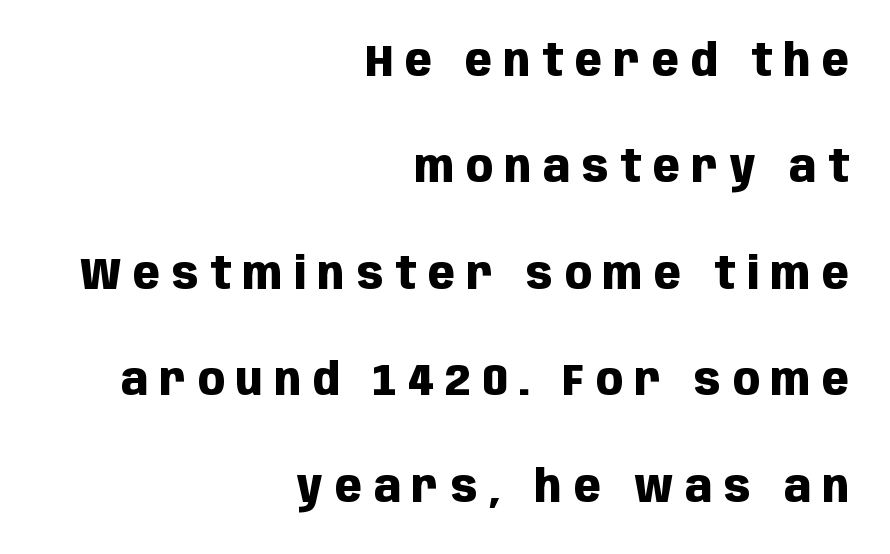
Q: Is the text bold? A: Yes.
Q: Is the text italic (slanted)? A: No, it is upright.
Q: Is the typeface a serif or a sans-serif typeface? A: Sans-serif.
Q: Is the text underlined? A: No.
Q: How is the paragraph aligned? A: Right-aligned.
Q: Is the spacing between letters normal or unusually wide? A: Unusually wide.
Q: Is the spacing between lines tight, normal or loose? A: Loose.
Q: Width (condensed, normal, or wide)? A: Condensed.
Q: Stroke contrast? A: Low.
Q: x-height? A: Large.
Q: Monospaced? A: No.
